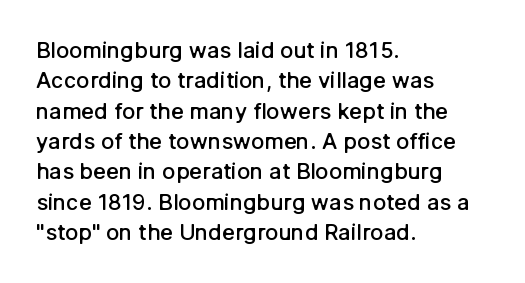
The lines sit at an ordinary, default distance from one another. Letter spacing: default. Check under the words: just untouched page. In terms of weight, the rendering is demibold, just under bold. Short and long lines alike share a common starting point at left. Quick note: not italic, upright.
